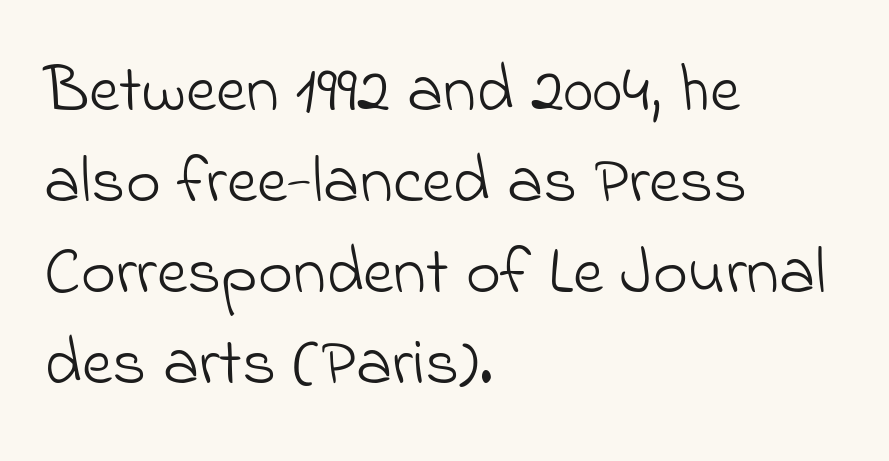
{"serif": "no", "bold": "no", "weight": "light", "width": "normal", "stroke_contrast": "low", "x_height": "small", "monospaced": "no", "underline": "no", "align": "left", "line_spacing": "normal", "line_spacing_ratio": 1.36, "letter_spacing": "normal", "letter_spacing_em": 0.0, "glyph_px": 67}
